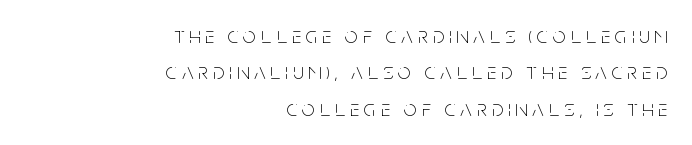
Q: Is the text bold? A: No.
Q: Is the text italic (slanted)? A: No, it is upright.
Q: Is the text underlined? A: No.
Q: How is the paragraph aligned? A: Right-aligned.
Q: Is the spacing between letters normal or unusually wide? A: Unusually wide.
Q: Is the spacing between lines tight, normal or loose? A: Normal.
